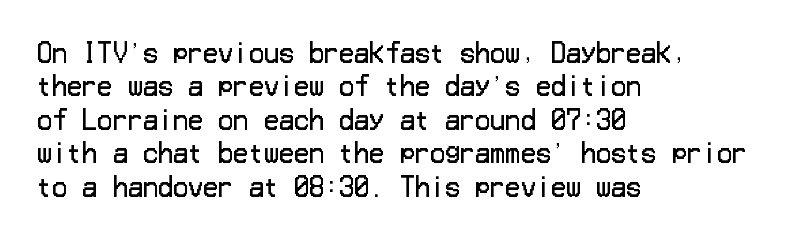
Notice how the stems are strictly vertical — no italics here. Clear beneath every line of the passage. Compared with typical paragraphs, the rows here are spaced about the same. The letters look calm and open, with moderate or lighter stems. Spacing between characters is what you'd get straight out of the box.
